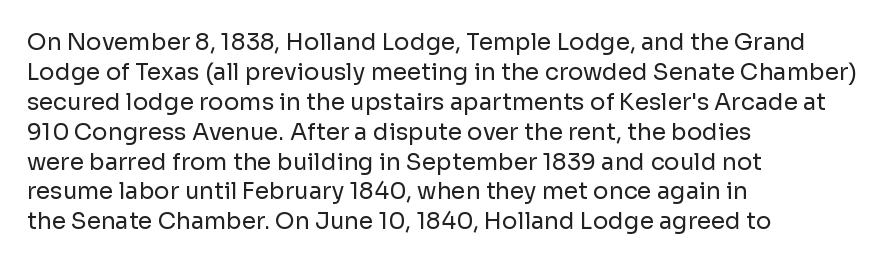
{"italic": "no", "bold": "no", "underline": "no", "align": "left", "line_spacing": "normal", "line_spacing_ratio": 1.3, "letter_spacing": "normal", "letter_spacing_em": 0.0, "glyph_px": 23}
